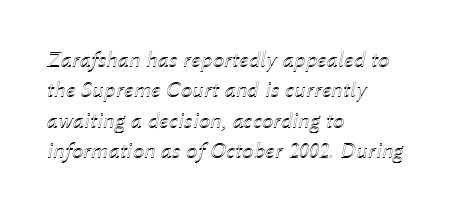
The image shows 23 px text type, italic (leaning right); set left-aligned, normal line spacing (1.32x), normal letter spacing, not underlined.
